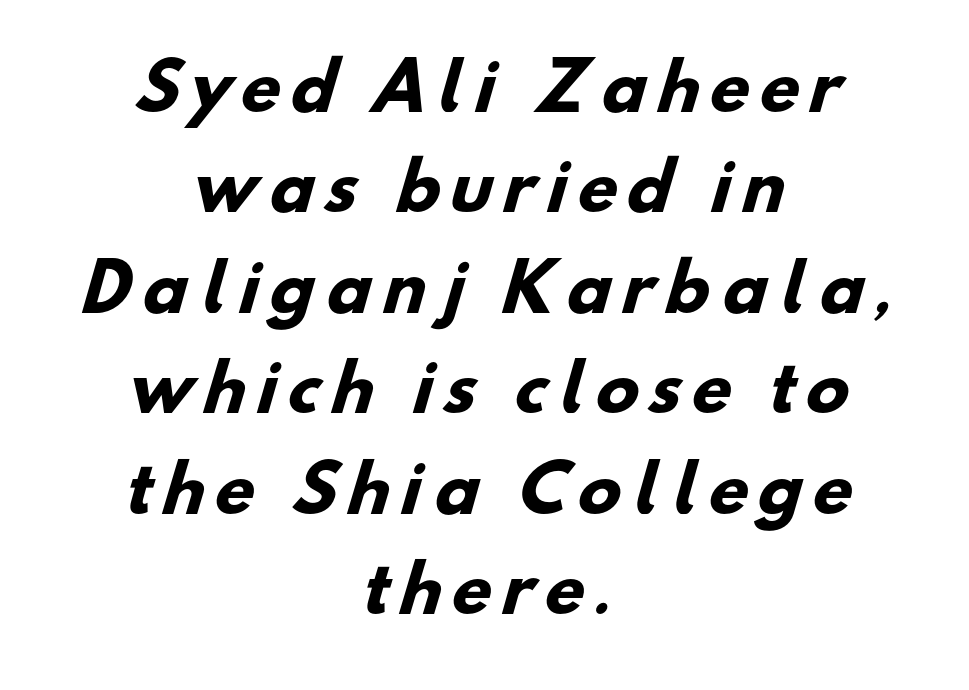
Q: Is the text bold? A: Yes.
Q: Is the typeface a serif or a sans-serif typeface? A: Sans-serif.
Q: Is the text underlined? A: No.
Q: How is the paragraph aligned? A: Centered.
Q: Is the spacing between lines tight, normal or loose? A: Normal.
Q: Width (condensed, normal, or wide)? A: Normal.
Q: Stroke contrast? A: Low.
Q: x-height? A: Small.
Q: Monospaced? A: No.
